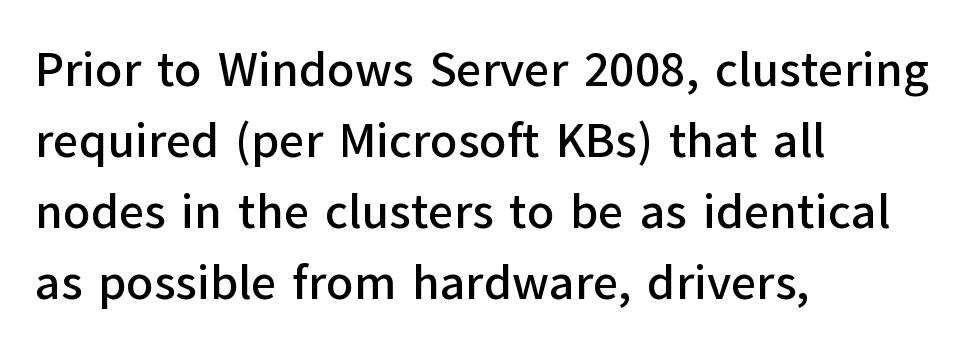
Q: Is the text italic (slanted)? A: No, it is upright.
Q: Is the typeface a serif or a sans-serif typeface? A: Sans-serif.
Q: Is the text underlined? A: No.
Q: How is the paragraph aligned? A: Left-aligned.
Q: Is the spacing between letters normal or unusually wide? A: Normal.
Q: Is the spacing between lines tight, normal or loose? A: Normal.
Q: Width (condensed, normal, or wide)? A: Normal.
Q: Stroke contrast? A: Low.
Q: x-height? A: Medium.
Q: Monospaced? A: No.
